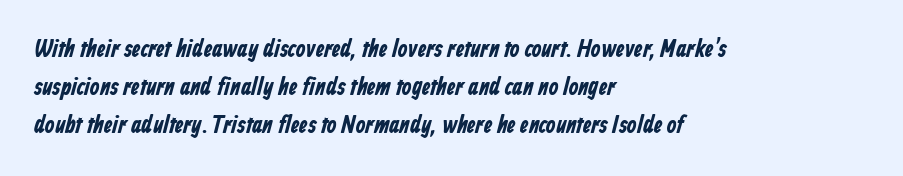
Q: Is the text bold? A: Yes.
Q: Is the text underlined? A: No.
Q: How is the paragraph aligned? A: Left-aligned.
Q: Is the spacing between letters normal or unusually wide? A: Normal.
Q: Is the spacing between lines tight, normal or loose? A: Normal.
